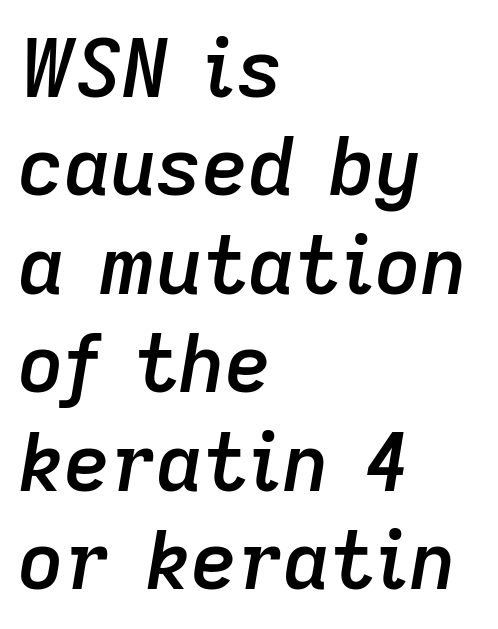
Q: Is the text bold? A: Semi-bold.
Q: Is the text italic (slanted)? A: Yes, it leans right by about 9 degrees.
Q: Is the text underlined? A: No.
Q: How is the paragraph aligned? A: Left-aligned.
Q: Is the spacing between letters normal or unusually wide? A: Normal.
Q: Width (condensed, normal, or wide)? A: Normal.
Q: Stroke contrast? A: Low.
Q: x-height? A: Medium.
Q: Monospaced? A: No.
